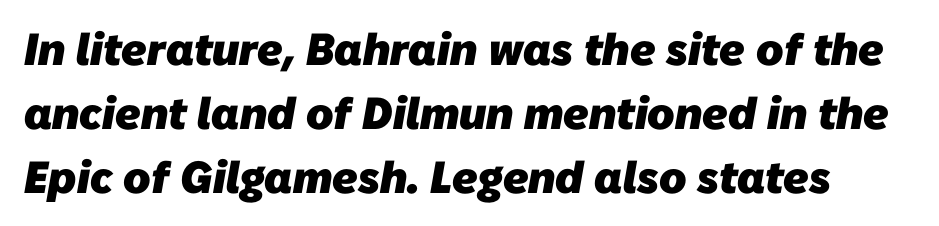
The image shows 45 px heavy sans-serif type; set normal line spacing (1.42x), normal letter spacing, not underlined; low stroke contrast and a medium x-height.
